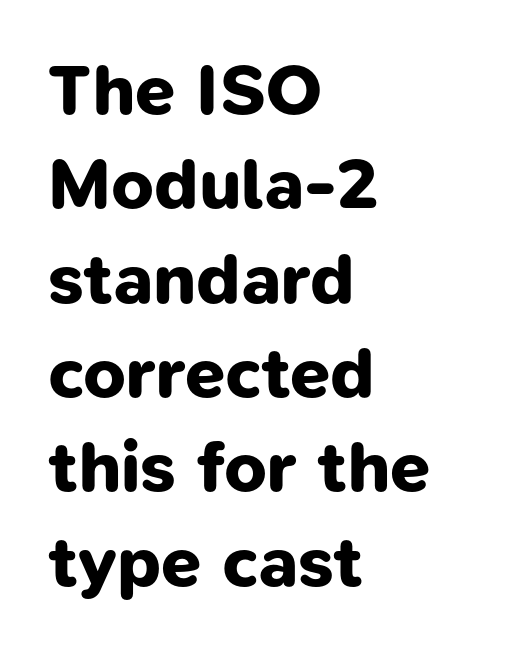
{"serif": "no", "bold": "yes", "weight": "bold", "width": "normal", "stroke_contrast": "low", "x_height": "medium", "monospaced": "no", "underline": "no", "align": "left", "line_spacing": "normal", "line_spacing_ratio": 1.31, "letter_spacing": "normal", "letter_spacing_em": 0.0, "glyph_px": 72}
